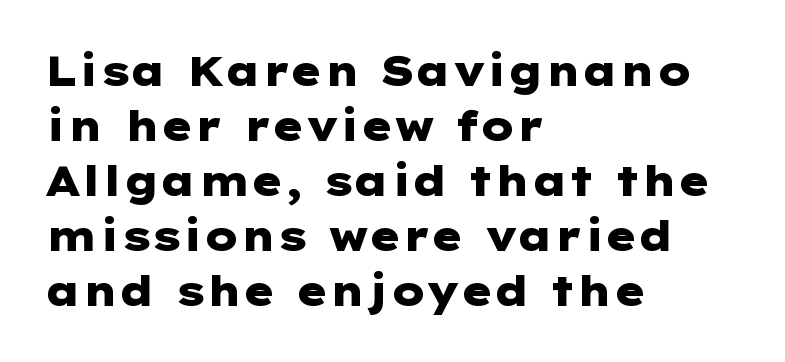
The image shows 41 px heavy, wide sans-serif type, upright; set left-aligned, normal line spacing (1.34x), normal letter spacing, not underlined; low stroke contrast and a medium x-height.
